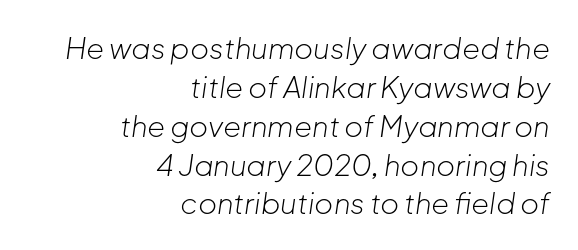
The image shows 29 px light type, italic (leaning right); set right-aligned, normal line spacing (1.34x), normal letter spacing, not underlined; low stroke contrast and a medium x-height.
